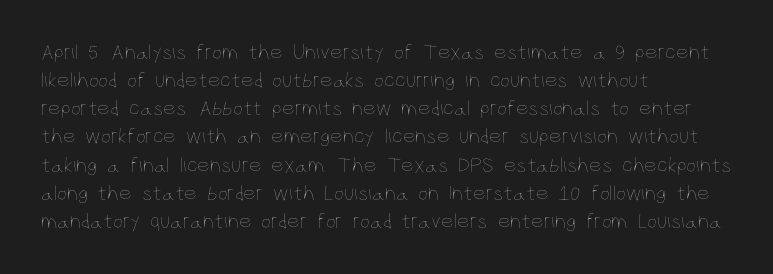
The image shows 22 px text type, upright; set left-aligned, normal line spacing (1.28x), normal letter spacing, not underlined.
